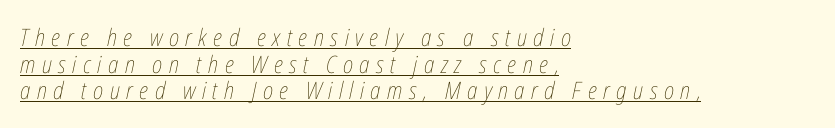
Teacher's note: observe the even left margin — that is flush-left alignment. What stands out about the letter spacing? Its width — letters are far apart. Heaviness? Minimal to ordinary, like unemphasized prose. The designer dialed line spacing down below the default.
